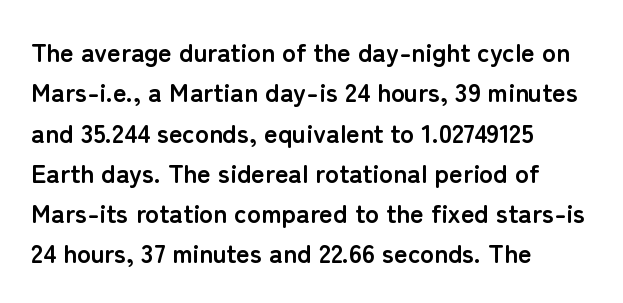
A classic flush-left, rag-right setting is used for this passage. Rows of type keep a routine distance in the vertical direction. Descenders are the only things crossing below the line. The strokes are fattened all the way to bold. Tracking value appears to be zero — textbook default spacing.
